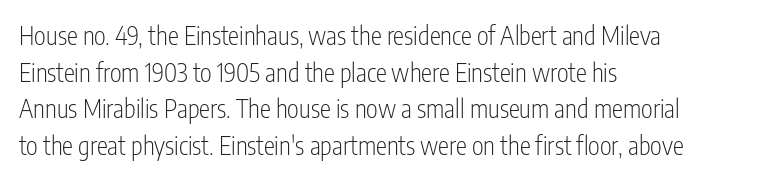
The image shows 25 px text type, upright; set left-aligned, normal line spacing (1.47x), normal letter spacing, not underlined.
